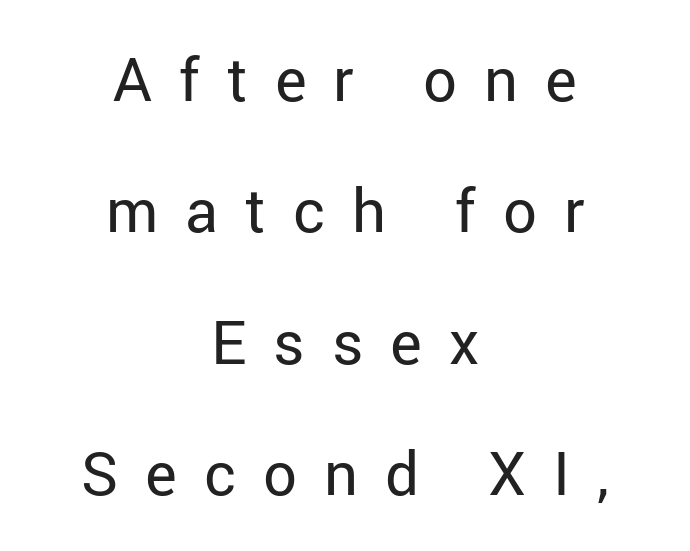
{"serif": "no", "italic": "no", "bold": "no", "weight": "regular", "width": "normal", "stroke_contrast": "low", "x_height": "medium", "monospaced": "no", "underline": "no", "align": "center", "line_spacing": "loose", "line_spacing_ratio": 2.19, "letter_spacing": "wide", "letter_spacing_em": 0.45, "glyph_px": 60}
